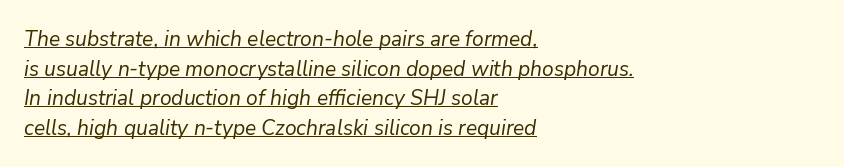
The string is rendered with underlining switched on. One-word summary of the alignment: left. If you drew a line through each stem, it would be angled. Nothing unusual about the tracking: characters are spaced as the font intends.
